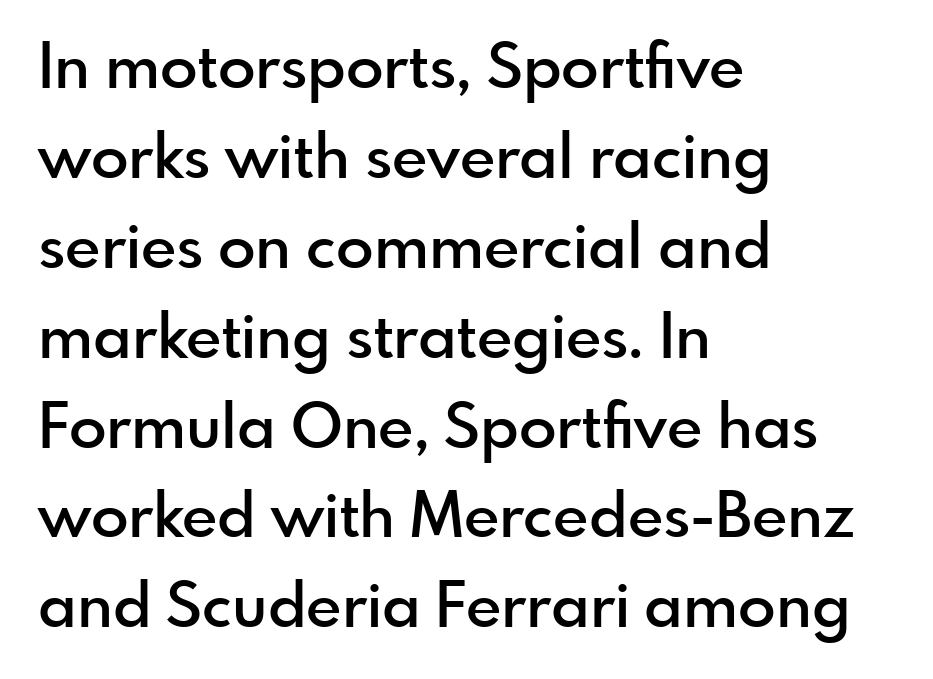
The image shows 62 px semibold sans-serif type, upright; set left-aligned, normal line spacing (1.45x), normal letter spacing, not underlined; a small x-height.
